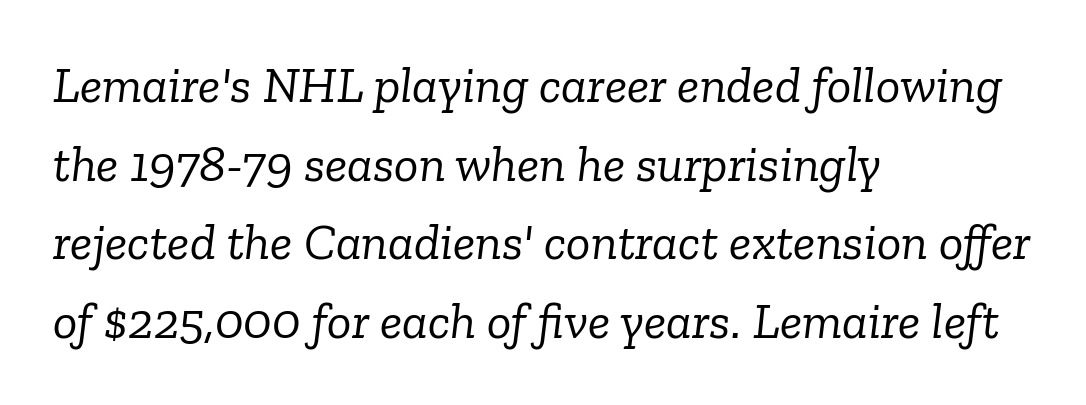
{"serif": "yes", "italic": "yes", "lean": "right", "slant_degrees": 6, "bold": "no", "weight": "light", "width": "normal", "stroke_contrast": "low", "x_height": "medium", "monospaced": "no", "underline": "no", "align": "left", "line_spacing": "normal", "line_spacing_ratio": 1.54, "letter_spacing": "normal", "letter_spacing_em": 0.0, "glyph_px": 51}
